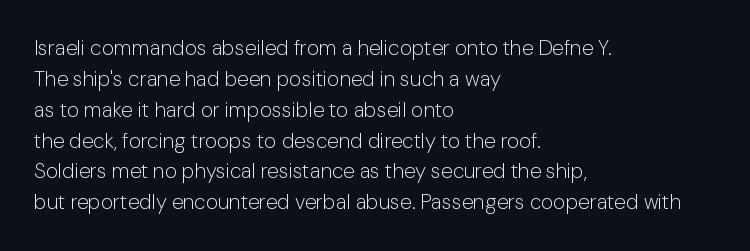
The image shows 21 px text type, upright; set left-aligned, normal line spacing (1.47x), normal letter spacing, not underlined.
